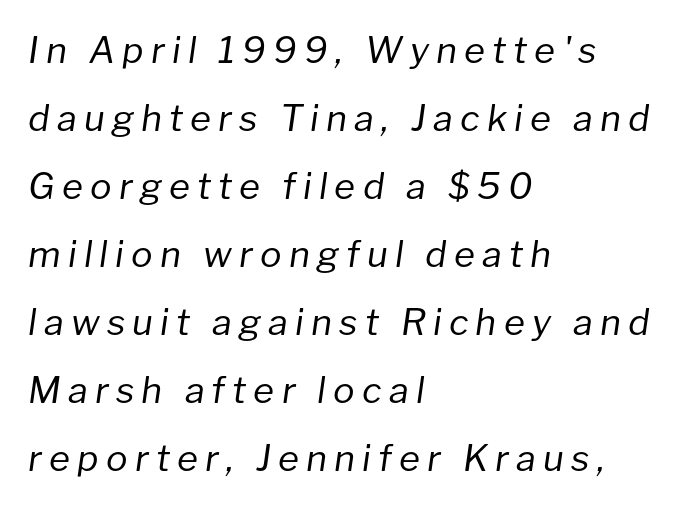
A typesetter would call this heavily tracked-out type. Nobody drew a line under any word here. Nothing heavy about these letters — not bold at all. Style check: oblique. Spacing verdict: proportional, widths tailored to each character.
